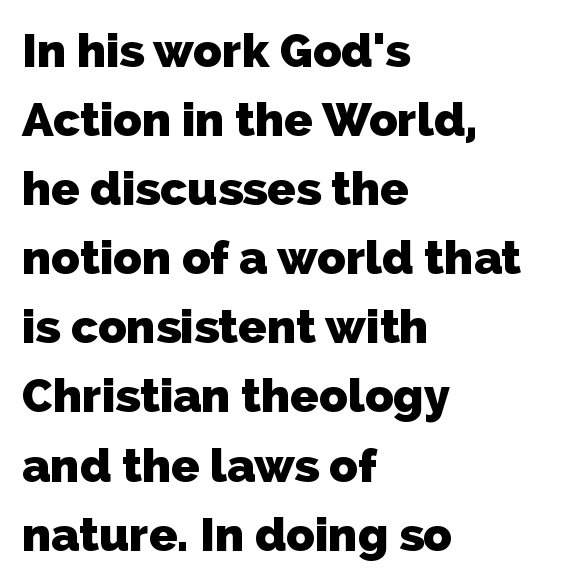
{"serif": "no", "bold": "yes", "weight": "heavy", "width": "normal", "stroke_contrast": "low", "x_height": "medium", "monospaced": "no", "underline": "no", "align": "left", "line_spacing": "normal", "line_spacing_ratio": 1.47, "letter_spacing": "normal", "letter_spacing_em": 0.0, "glyph_px": 47}
